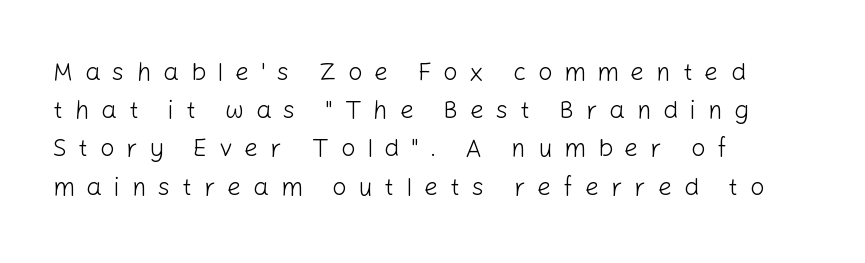
Q: Is the text bold? A: No.
Q: Is the text italic (slanted)? A: No, it is upright.
Q: Is the text underlined? A: No.
Q: How is the paragraph aligned? A: Left-aligned.
Q: Is the spacing between letters normal or unusually wide? A: Unusually wide.
Q: Is the spacing between lines tight, normal or loose? A: Normal.
